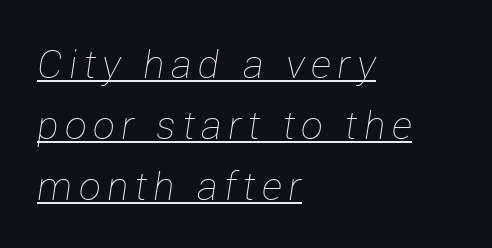
{"italic": "yes", "lean": "right", "slant_degrees": 12, "bold": "no", "weight": "thin", "width": "normal", "stroke_contrast": "low", "x_height": "medium", "monospaced": "no", "underline": "yes", "align": "left", "line_spacing": "normal", "line_spacing_ratio": 1.56, "glyph_px": 39}
